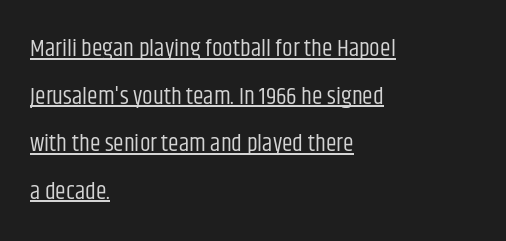
When letters stand straight like this, we call the style roman or upright. The block of text is sparse from top to bottom, with ample space between rows. Weight class: somewhere from thin through regular. These lines keep a tight, regular rhythm from letter to letter. Honestly, the underline is the first thing you notice here. Is the block centered? No — it sits flush against the left margin.
